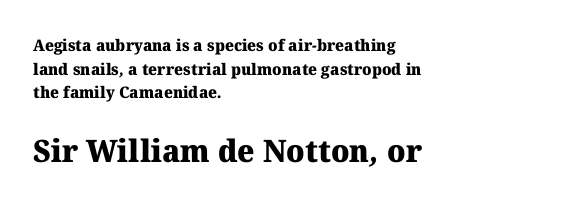
Honestly, the letter spacing is just normal — you wouldn't notice it. Vertical spacing — default. Check the space under the baseline: it is left empty. Little horizontal feet cap the strokes, marking this as serif type. These two chunks differ in scale, with the bottom chunk taking the larger measure. Each glyph is drawn with heavy, bold strokes.
